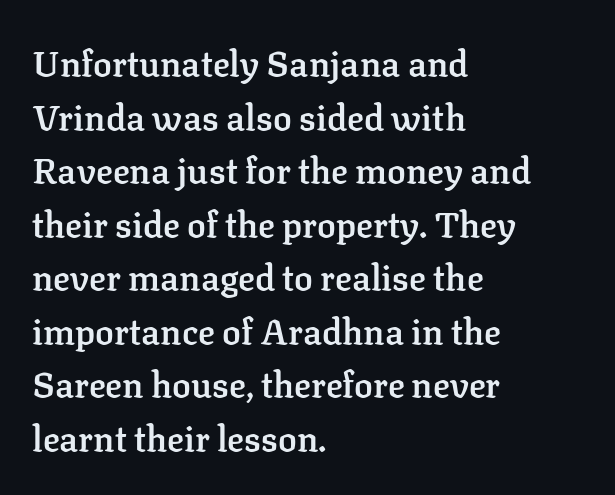
{"serif": "yes", "italic": "no", "bold": "semi", "weight": "semibold", "width": "normal", "stroke_contrast": "low", "x_height": "medium", "monospaced": "no", "underline": "no", "align": "left", "line_spacing": "normal", "line_spacing_ratio": 1.53, "letter_spacing": "normal", "letter_spacing_em": 0.0, "glyph_px": 35}
